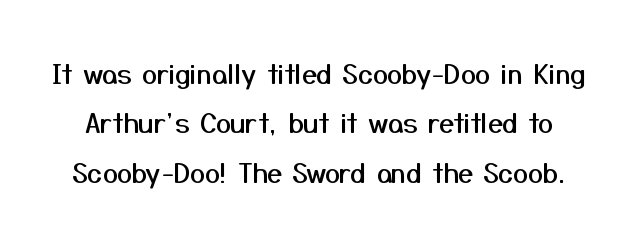
The image shows 27 px text type, upright; set line spacing 1.83x, normal letter spacing, not underlined.
